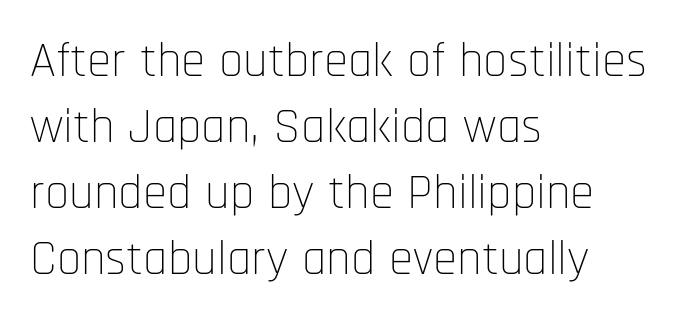
{"serif": "no", "italic": "no", "bold": "no", "weight": "thin", "width": "condensed", "stroke_contrast": "low", "x_height": "large", "monospaced": "no", "underline": "no", "align": "left", "line_spacing": "normal", "line_spacing_ratio": 1.35, "letter_spacing": "normal", "letter_spacing_em": 0.0, "glyph_px": 49}
